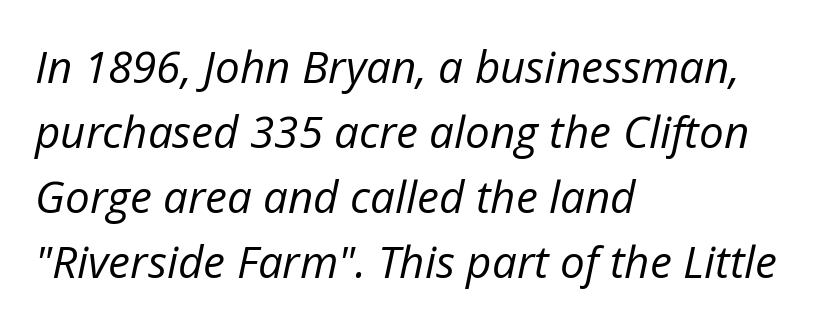
Characters follow at the spacing the type designer built in. The lettering tilts uniformly, giving the passage an italic look. Unbolded letterforms with no extra heft. Leftover space on each line is placed entirely after the last word. The leading is moderate, giving the passage an even texture. Looks like regular typesetting: each glyph gets only the width it needs.
